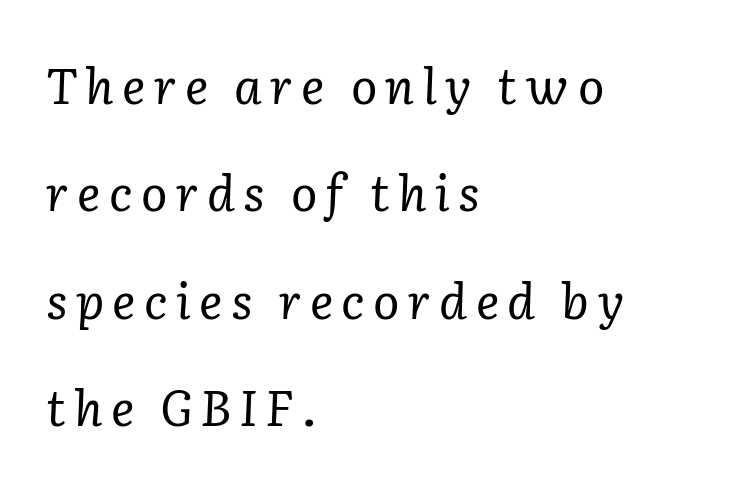
{"serif": "yes", "italic": "yes", "lean": "right", "slant_degrees": 2, "bold": "no", "weight": "regular", "width": "normal", "stroke_contrast": "low", "x_height": "medium", "monospaced": "no", "underline": "no", "align": "left", "line_spacing": "loose", "line_spacing_ratio": 2.19, "glyph_px": 49}
